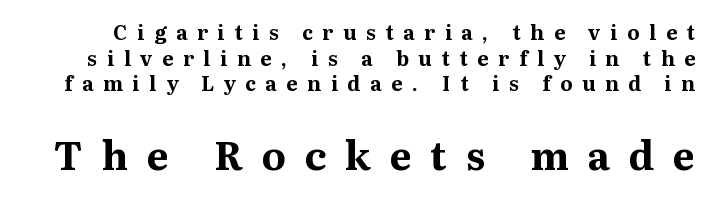
The image shows 39 px bold serif type, upright; set normal line spacing (1.28x), unusually wide letter spacing (+0.48 em), not underlined; the second (bottom) block is 1.95x larger; medium stroke contrast and a medium x-height.
